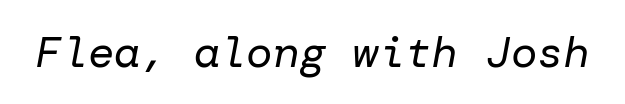
Letter spacing: default. Type without underlining. The passage shown is not bold in any degree. In terms of posture, this sample is oblique.
